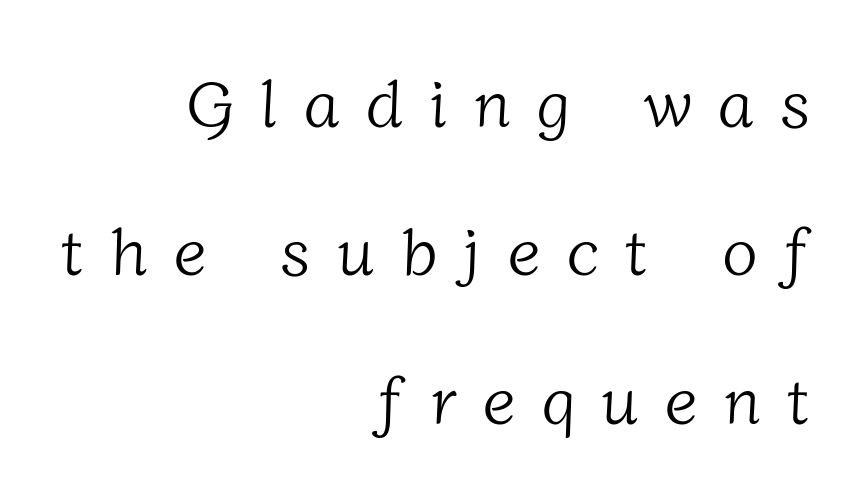
Q: Is the text bold? A: No.
Q: Is the typeface a serif or a sans-serif typeface? A: Serif.
Q: Is the text underlined? A: No.
Q: How is the paragraph aligned? A: Right-aligned.
Q: Is the spacing between letters normal or unusually wide? A: Unusually wide.
Q: Is the spacing between lines tight, normal or loose? A: Loose.
Q: Width (condensed, normal, or wide)? A: Normal.
Q: Stroke contrast? A: Low.
Q: x-height? A: Medium.
Q: Monospaced? A: No.
